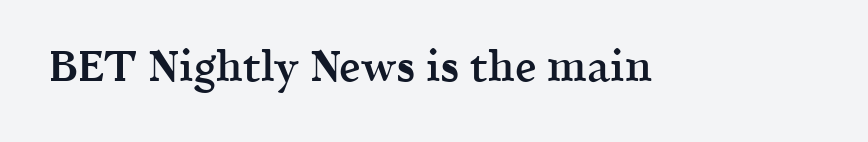
Q: Is the text bold? A: Semi-bold.
Q: Is the text italic (slanted)? A: No, it is upright.
Q: Is the typeface a serif or a sans-serif typeface? A: Serif.
Q: Is the text underlined? A: No.
Q: Is the spacing between letters normal or unusually wide? A: Normal.
Q: Width (condensed, normal, or wide)? A: Normal.
Q: x-height? A: Medium.
Q: Monospaced? A: No.
